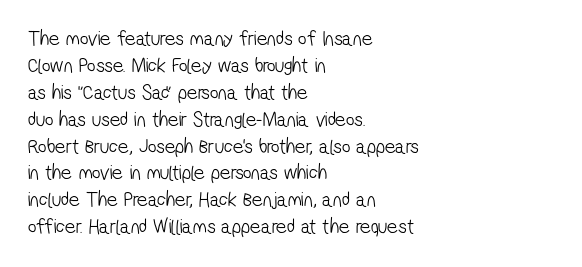
{"bold": "no", "underline": "no", "align": "left", "line_spacing": "normal", "line_spacing_ratio": 1.28, "letter_spacing": "normal", "letter_spacing_em": 0.0, "glyph_px": 21}
